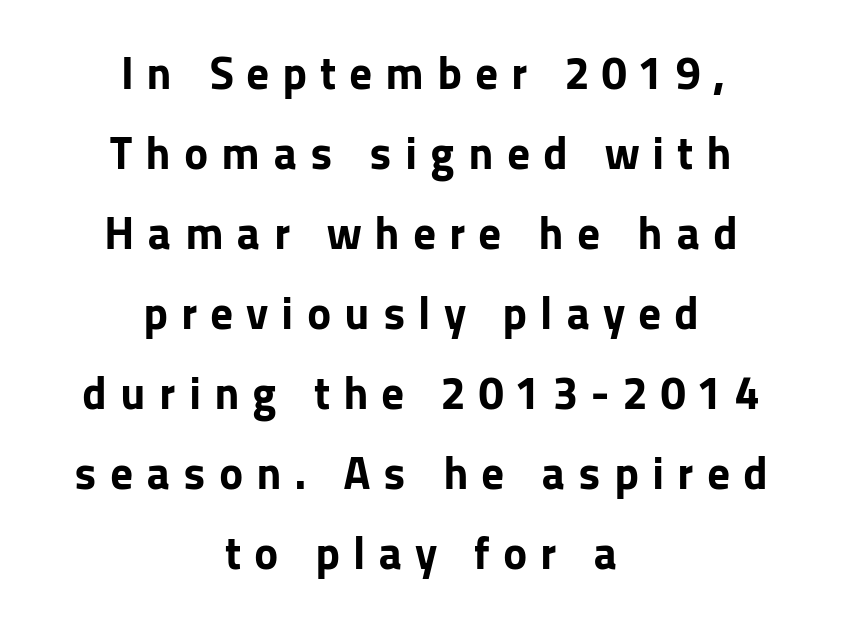
Posture: upright roman. I'd call this a sans setting — the letters go barefoot. A bare baseline throughout the passage. The tracking reads as deliberately expanded to a designer's eye. Each glyph is drawn with heavy, bold strokes.
